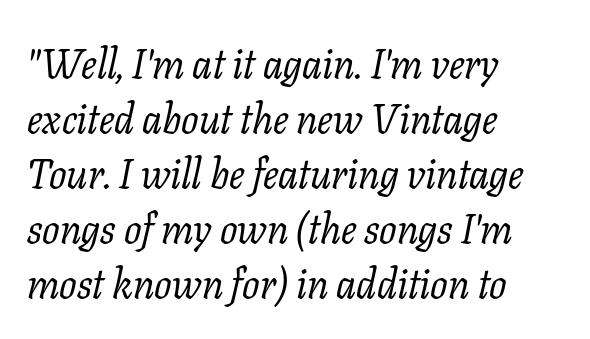
Q: Is the text bold? A: No.
Q: Is the text italic (slanted)? A: Yes, it leans right by about 11 degrees.
Q: Is the typeface a serif or a sans-serif typeface? A: Serif.
Q: Is the text underlined? A: No.
Q: How is the paragraph aligned? A: Left-aligned.
Q: Is the spacing between letters normal or unusually wide? A: Normal.
Q: Is the spacing between lines tight, normal or loose? A: Normal.
Q: Width (condensed, normal, or wide)? A: Normal.
Q: Stroke contrast? A: Low.
Q: x-height? A: Medium.
Q: Monospaced? A: No.
